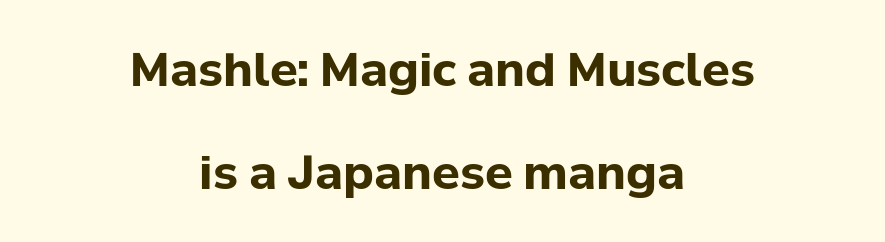
{"serif": "no", "italic": "no", "bold": "yes", "weight": "bold", "width": "normal", "stroke_contrast": "low", "x_height": "medium", "monospaced": "no", "underline": "no", "align": "center", "line_spacing": "loose", "line_spacing_ratio": 2.23, "letter_spacing": "normal", "letter_spacing_em": 0.0, "glyph_px": 46}
